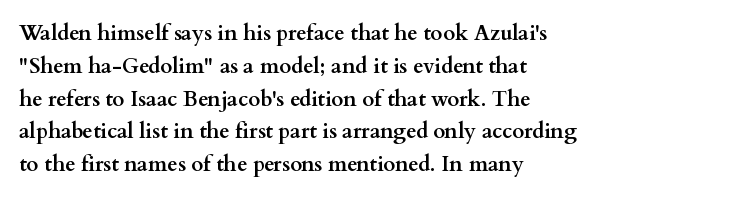
Weight check: bold — yes, fully. This rendering features lettering with no underline. This is the regular roman posture of the typeface. Is there much room between lines? A standard amount, neither cramped nor airy. No extra tracking has been applied to these lines. The rag falls on the right side of this text block.
